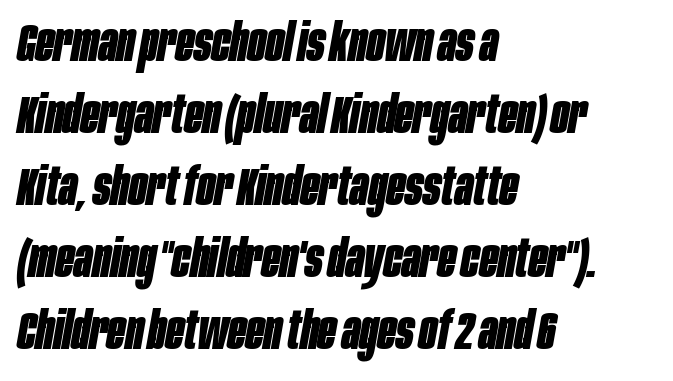
Bold? Absolutely — the strokes are thick and heavy. The foot of each line stays bare and open. Tracking here is standard; glyphs follow each other at the usual distance. Regarding leading, the lines here are spaced in the standard way. The rag falls on the right side of this text block.
